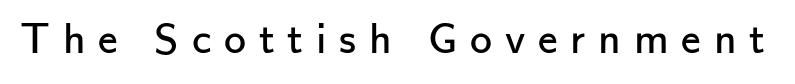
The image shows 44 px regular-weight sans-serif type, upright; set unusually wide letter spacing (+0.29 em), not underlined; low stroke contrast and a small x-height.
